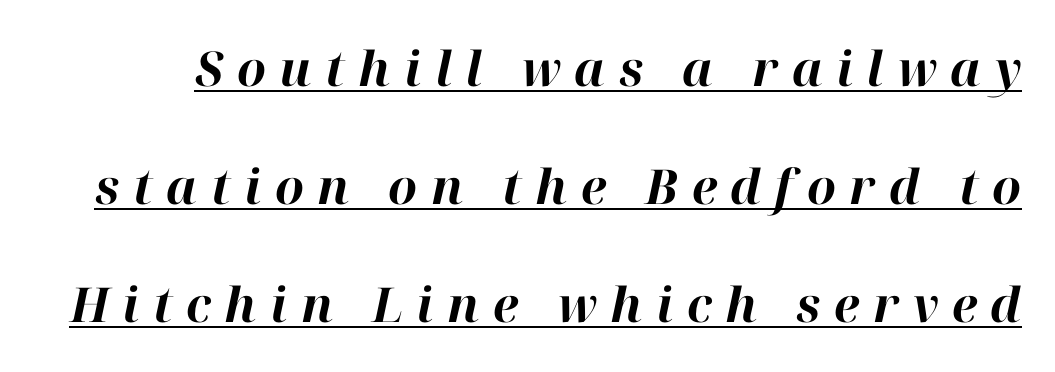
Each letter keeps its own natural width here, so spacing adapts to shape. Slanted lettering throughout. Interline gaps are noticeably wide in this sample. As a designer I'd log this as weight 700, bold. You can see a thin bar hugging the bottom of the glyphs.
